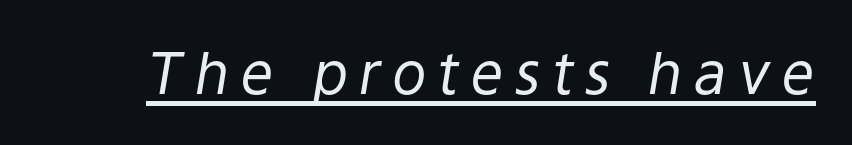
Q: Is the text bold? A: No.
Q: Is the text italic (slanted)? A: Yes, it leans right by about 9 degrees.
Q: Is the text underlined? A: Yes.
Q: Width (condensed, normal, or wide)? A: Normal.
Q: Stroke contrast? A: Low.
Q: x-height? A: Medium.
Q: Monospaced? A: No.
